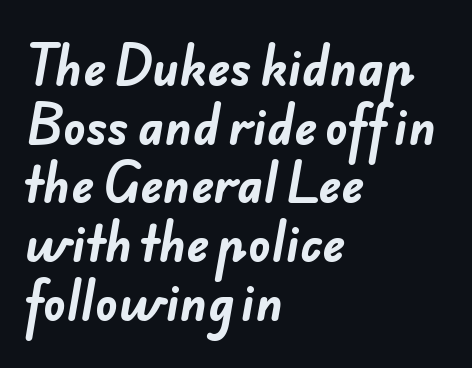
Q: Is the text bold? A: Yes.
Q: Is the typeface a serif or a sans-serif typeface? A: Sans-serif.
Q: Is the text underlined? A: No.
Q: How is the paragraph aligned? A: Left-aligned.
Q: Is the spacing between letters normal or unusually wide? A: Normal.
Q: Is the spacing between lines tight, normal or loose? A: Normal.
Q: Width (condensed, normal, or wide)? A: Normal.
Q: Stroke contrast? A: Low.
Q: x-height? A: Small.
Q: Monospaced? A: No.
